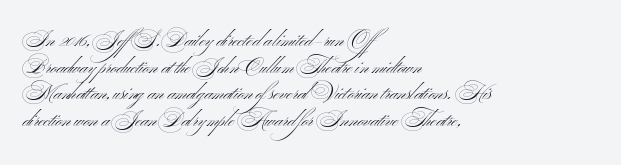
Decoration check: the copy has no underline. Between one letter and the next there's only the usual sliver of space. This sample is left-justified, so line endings fall wherever the words run out. The typeface has the unassuming heft of standard copy or less. Quick note: interline space is typical.
